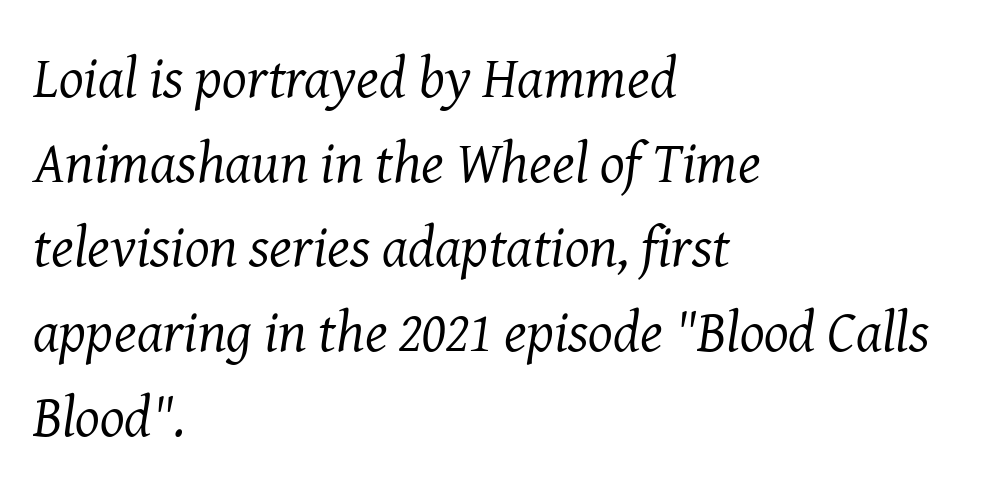
The image shows 58 px regular-weight serif type, italic (leaning right); set left-aligned, normal line spacing (1.46x), normal letter spacing, not underlined; medium stroke contrast and a medium x-height.
